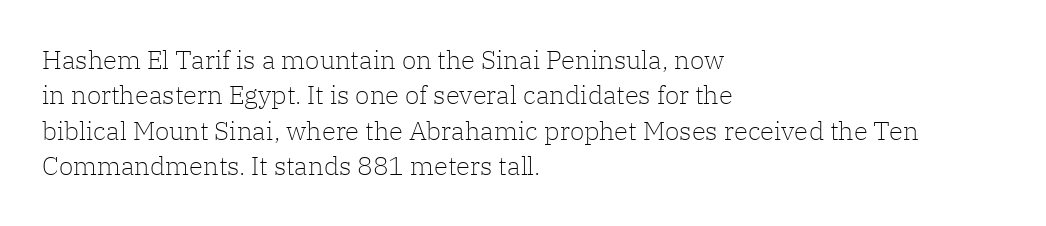
Vertically, the passage feels balanced, rows spaced as you'd expect. No italicization has been applied; the sample stays upright. A bare baseline throughout the passage. Think standard paragraph weight, or any step lighter than that.
